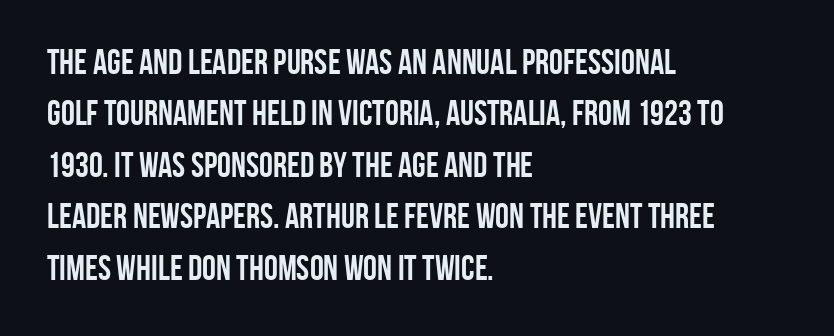
{"serif": "no", "italic": "no", "bold": "yes", "weight": "semibold", "width": "condensed", "stroke_contrast": "low", "x_height": "large", "monospaced": "no", "underline": "no", "align": "left", "line_spacing": "normal", "line_spacing_ratio": 1.47, "letter_spacing": "normal", "letter_spacing_em": 0.0, "glyph_px": 35}
